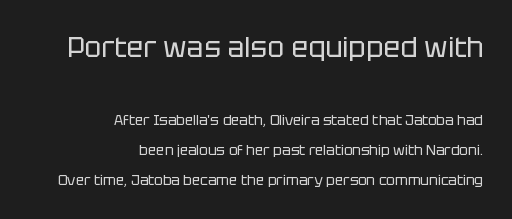
The image shows 28 px regular-weight sans-serif type, upright; set right-aligned, loose line spacing (2.13x), normal letter spacing, not underlined; the first (top) block is 2.0x larger; low stroke contrast and a large x-height.
